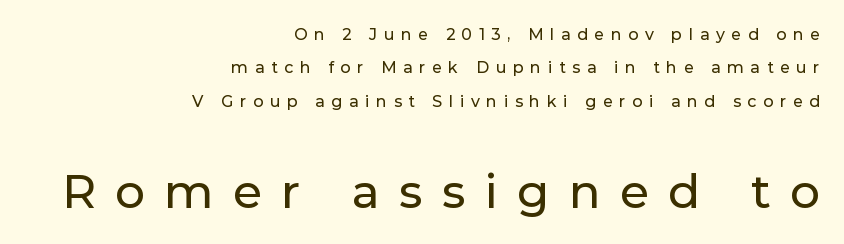
{"serif": "no", "italic": "no", "width": "normal", "stroke_contrast": "low", "x_height": "medium", "monospaced": "no", "underline": "no", "align": "right", "line_spacing": "loose", "line_spacing_ratio": 2.09, "letter_spacing": "wide", "letter_spacing_em": 0.41, "larger_block": "second", "size_ratio": 2.94, "glyph_px": 47}
